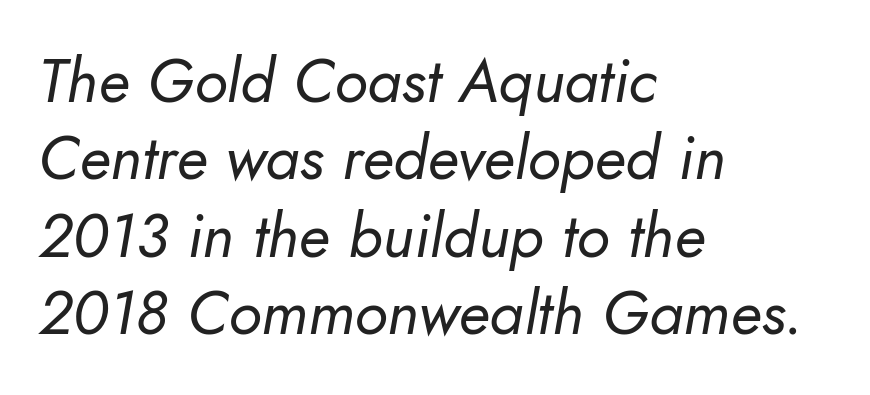
Here the glyphs are tracked normally, forming tight word shapes. One glance says typical: line gaps are just what's usual. A typesetter would call this proportional, since set widths differ per character. Check under the words: just untouched page. A light-to-regular cut is what we see here. The text block is weighted toward the left margin, trailing off unevenly rightward.
